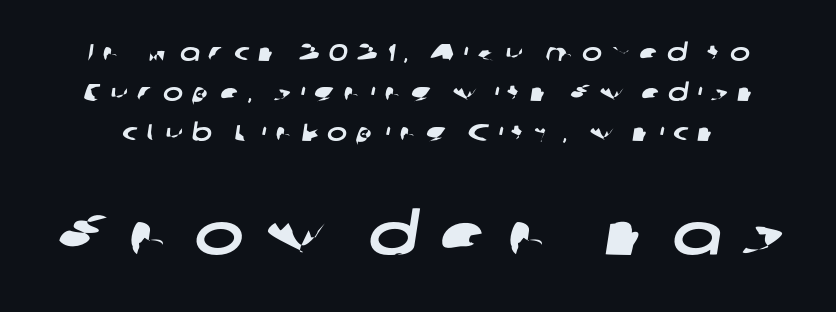
{"serif": "no", "width": "wide", "stroke_contrast": "low", "x_height": "medium", "monospaced": "no", "underline": "no", "line_spacing": "normal", "line_spacing_ratio": 1.67, "letter_spacing": "wide", "letter_spacing_em": 0.37, "larger_block": "second", "size_ratio": 2.46, "glyph_px": 59}
